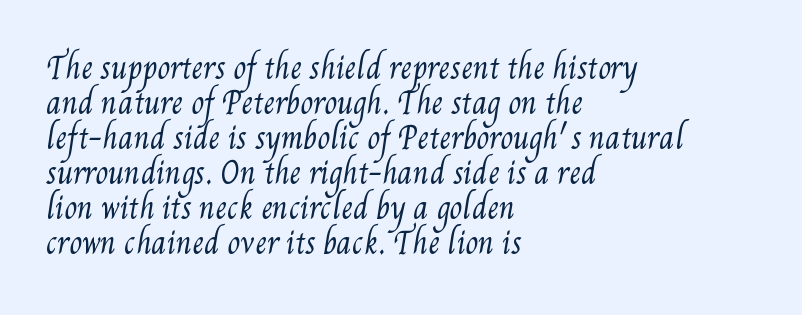
Q: Is the text bold? A: No.
Q: Is the text underlined? A: No.
Q: How is the paragraph aligned? A: Left-aligned.
Q: Is the spacing between letters normal or unusually wide? A: Normal.
Q: Width (condensed, normal, or wide)? A: Condensed.
Q: Stroke contrast? A: Medium.
Q: x-height? A: Small.
Q: Monospaced? A: No.
